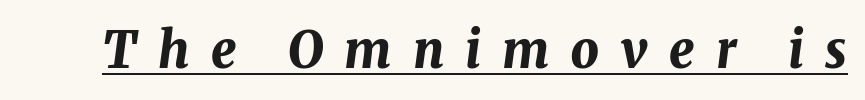
Words appear elongated and porous because spacing is wide. The letters are slanted; this is an italic face. Is this a fixed-width face? No — the glyphs have proportional, varying widths. Summary of weight: heavy, a full bold. Underlined type.
